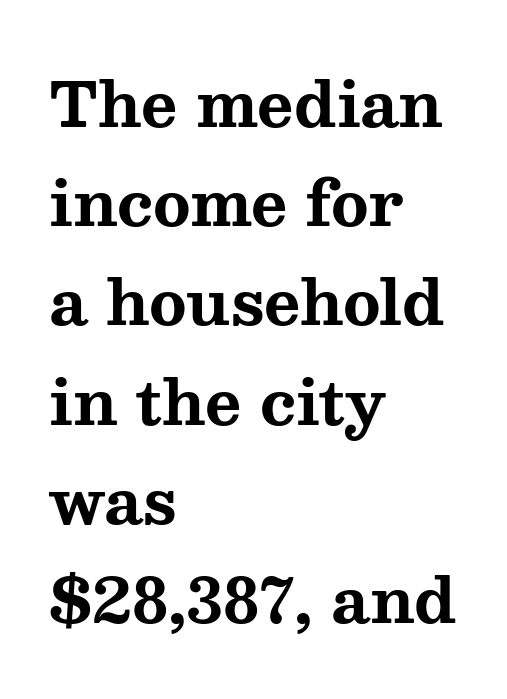
The paragraph shown leans on its left margin. The letters advance in unequal steps, a hallmark of proportional type. What stands out about the letter spacing? Nothing — it is the standard amount. The font family rendered here belongs to the serif group. This block has exactly the height ordinary leading produces. A clean baseline with only descenders dipping below it.
